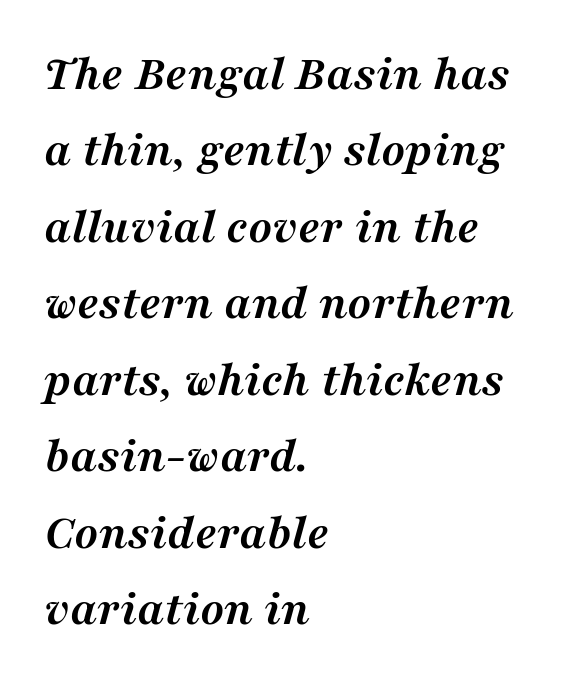
{"serif": "yes", "italic": "yes", "lean": "right", "slant_degrees": 16, "bold": "yes", "weight": "semibold", "width": "normal", "stroke_contrast": "medium", "x_height": "medium", "monospaced": "no", "underline": "no", "align": "left", "line_spacing": "normal", "line_spacing_ratio": 1.53, "letter_spacing": "normal", "letter_spacing_em": 0.0, "glyph_px": 50}
